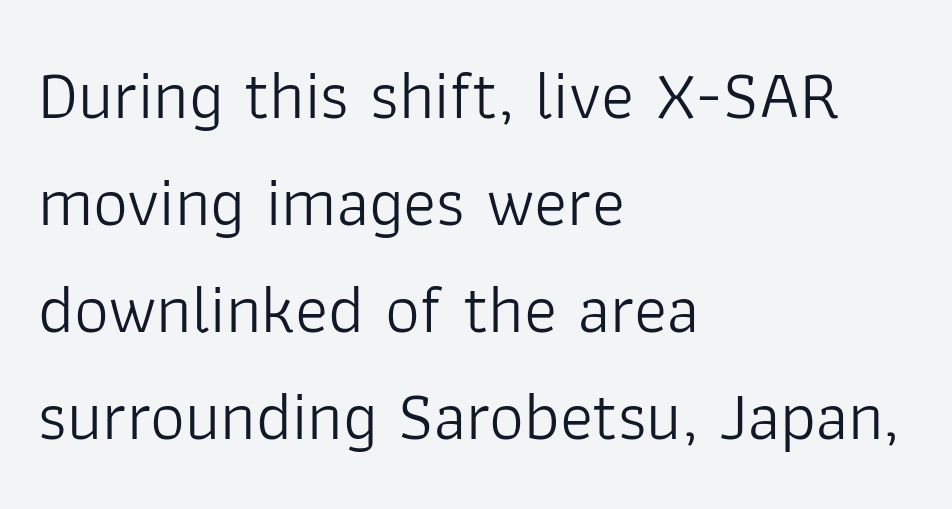
The image shows 69 px light sans-serif type, upright; set left-aligned, normal line spacing (1.55x), normal letter spacing, not underlined; low stroke contrast and a medium x-height.
